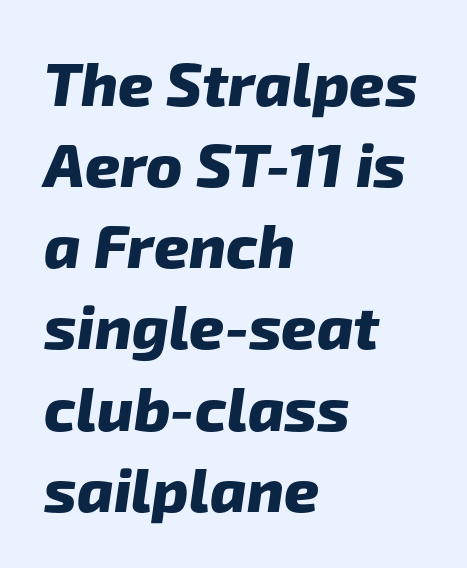
Varying glyph widths throughout — classic text-font behaviour. The rag falls on the right side of this text block. Summary of weight: heavy, a full bold. The baseline area is clear. The letterforms sit shoulder to shoulder at normal distance.
